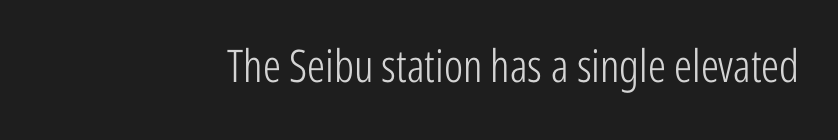
Q: Is the text bold? A: No.
Q: Is the text italic (slanted)? A: No, it is upright.
Q: Is the typeface a serif or a sans-serif typeface? A: Sans-serif.
Q: Is the text underlined? A: No.
Q: Is the spacing between letters normal or unusually wide? A: Normal.
Q: Width (condensed, normal, or wide)? A: Condensed.
Q: Stroke contrast? A: Low.
Q: x-height? A: Medium.
Q: Monospaced? A: No.
